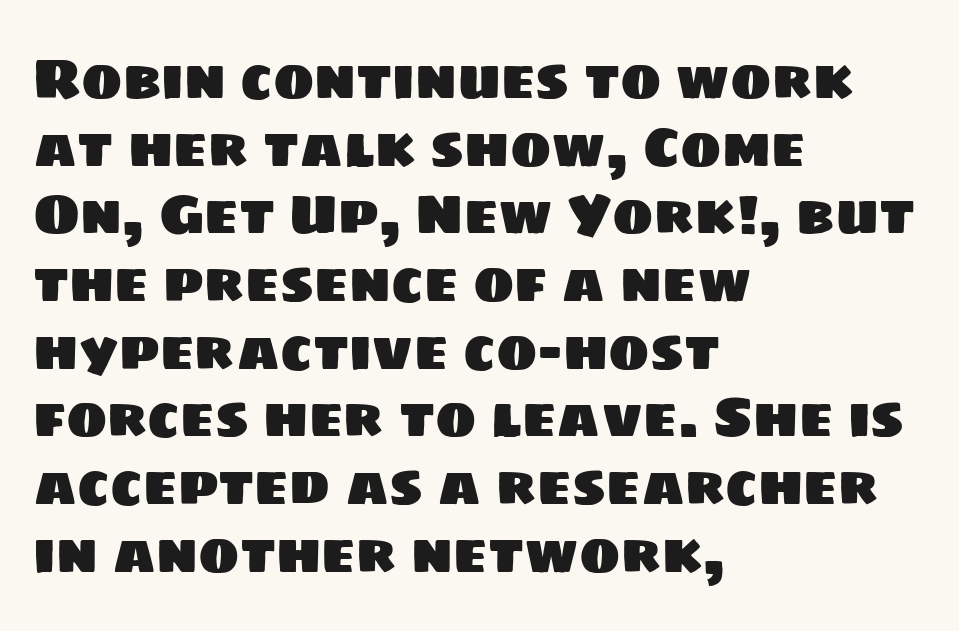
{"serif": "no", "width": "normal", "stroke_contrast": "low", "x_height": "large", "monospaced": "no", "underline": "no", "align": "left", "line_spacing_ratio": 1.23, "letter_spacing": "normal", "letter_spacing_em": 0.0, "glyph_px": 55}
